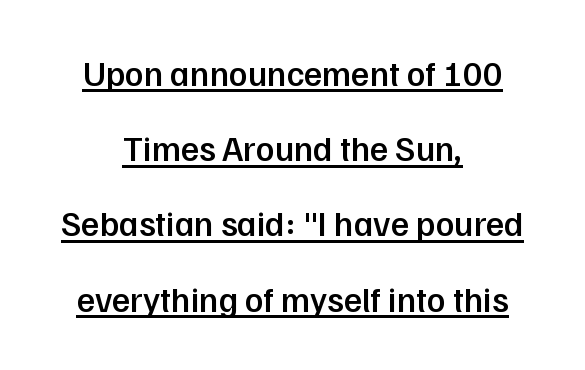
The image shows 35 px semibold sans-serif type, upright; set centered, loose line spacing (2.15x), normal letter spacing, underlined; low stroke contrast and a medium x-height.
